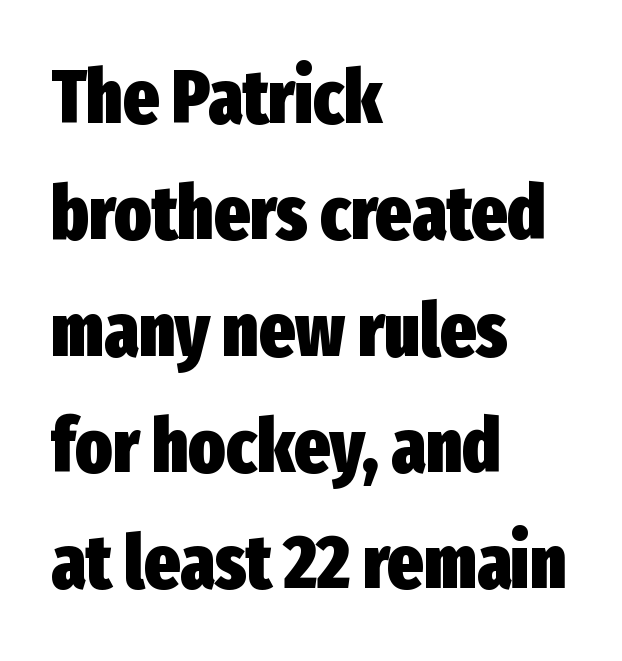
The image shows 76 px heavy, condensed sans-serif type, upright; set left-aligned, normal line spacing (1.53x), normal letter spacing, not underlined; low stroke contrast and a medium x-height.
